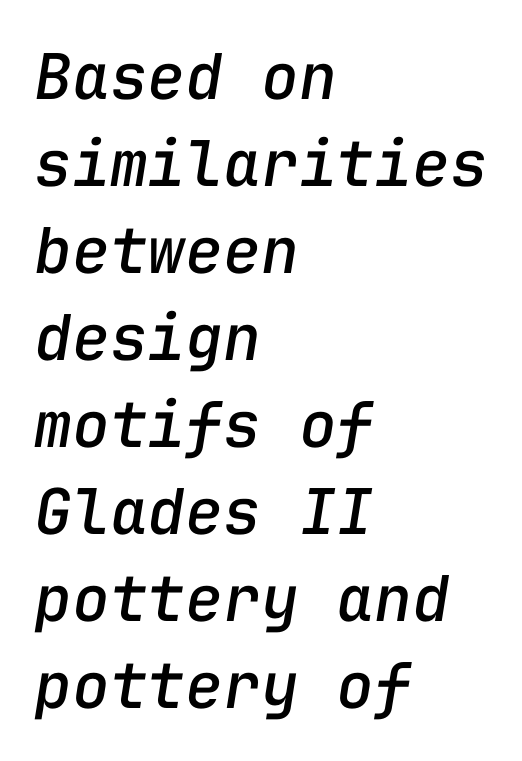
Teacher's note: observe the even left margin — that is flush-left alignment. Here the glyphs are tracked normally, forming tight word shapes. Underline: absent. Leading: standard.
